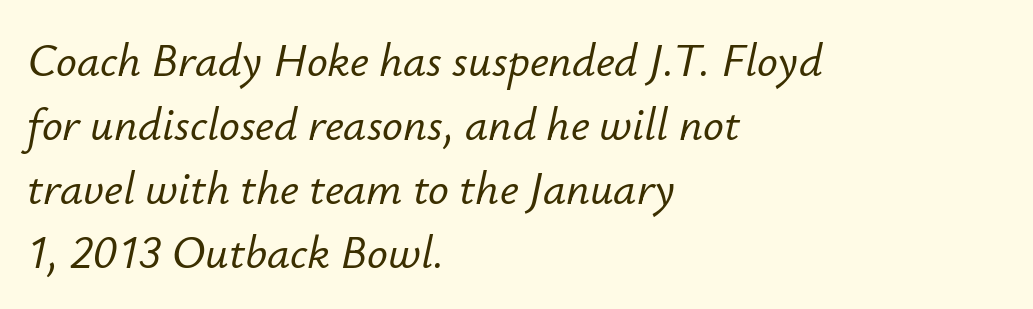
The image shows 46 px text type, italic (leaning right); set left-aligned, normal line spacing (1.39x), normal letter spacing, not underlined; low stroke contrast and a small x-height.
